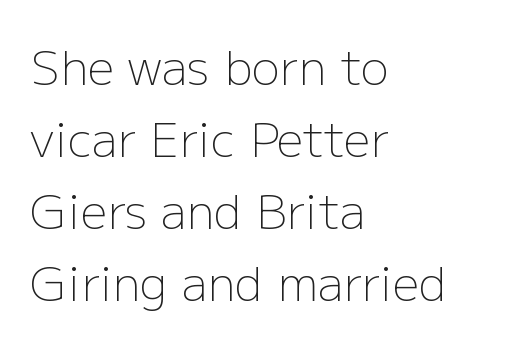
Q: Is the text bold? A: No.
Q: Is the text italic (slanted)? A: No, it is upright.
Q: Is the typeface a serif or a sans-serif typeface? A: Sans-serif.
Q: Is the text underlined? A: No.
Q: How is the paragraph aligned? A: Left-aligned.
Q: Is the spacing between letters normal or unusually wide? A: Normal.
Q: Is the spacing between lines tight, normal or loose? A: Normal.
Q: Width (condensed, normal, or wide)? A: Normal.
Q: Stroke contrast? A: Low.
Q: x-height? A: Medium.
Q: Monospaced? A: No.
